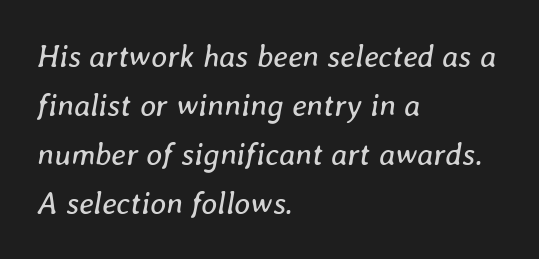
Line beginnings align vertically; line endings do not. A bare baseline throughout the passage. Regular leading. The font is comparable to plain body text, perhaps lighter. In terms of letterspacing, this is plain default setting. The passage shown is typed in a proportional face where columns would drift.
